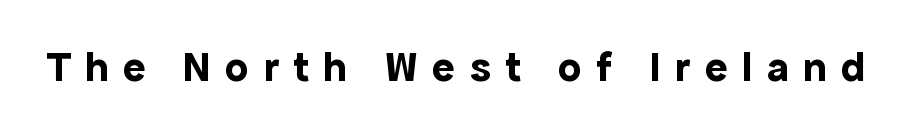
{"serif": "no", "italic": "no", "bold": "yes", "weight": "bold", "width": "normal", "x_height": "medium", "monospaced": "no", "underline": "no", "letter_spacing": "wide", "letter_spacing_em": 0.35, "glyph_px": 42}
